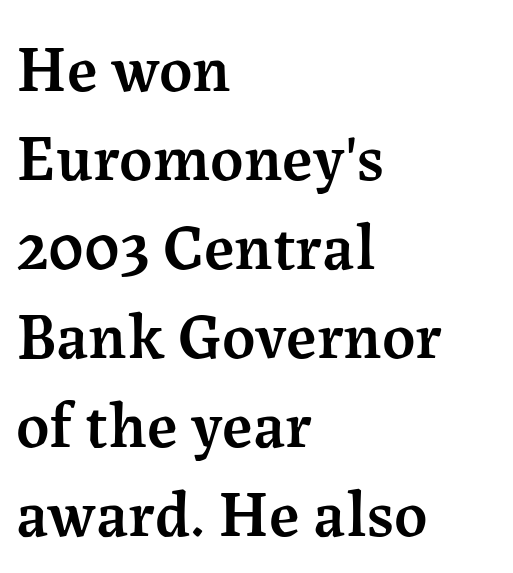
The image shows 65 px semibold serif type, upright; set left-aligned, normal line spacing (1.37x), normal letter spacing, not underlined; medium stroke contrast and a medium x-height.
